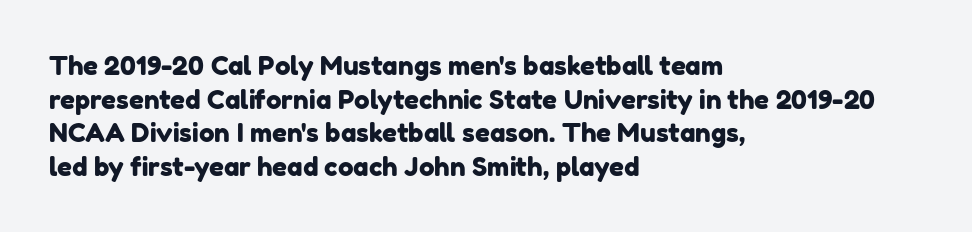
Q: Is the text underlined? A: No.
Q: How is the paragraph aligned? A: Left-aligned.
Q: Is the spacing between letters normal or unusually wide? A: Normal.
Q: Is the spacing between lines tight, normal or loose? A: Normal.
